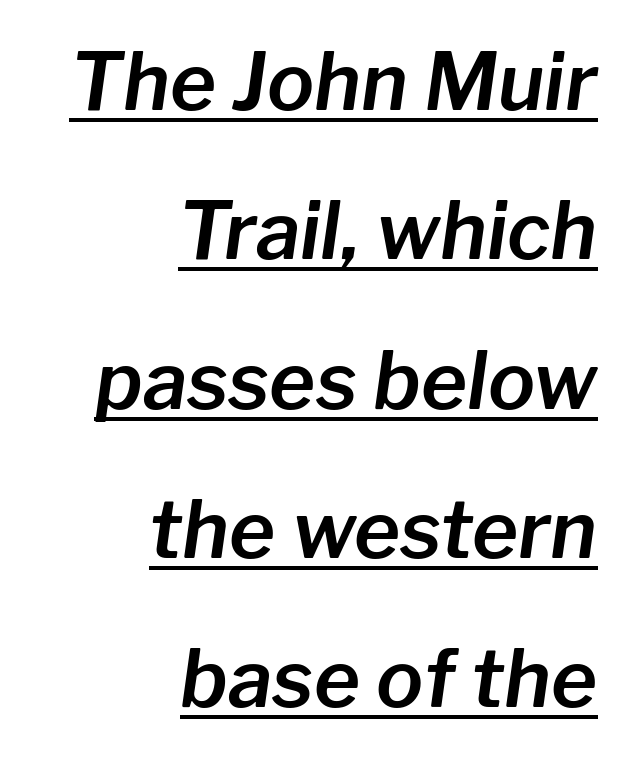
The image shows 79 px text type, italic (leaning right); set right-aligned, line spacing 1.89x, normal letter spacing, underlined; low stroke contrast and a medium x-height.
